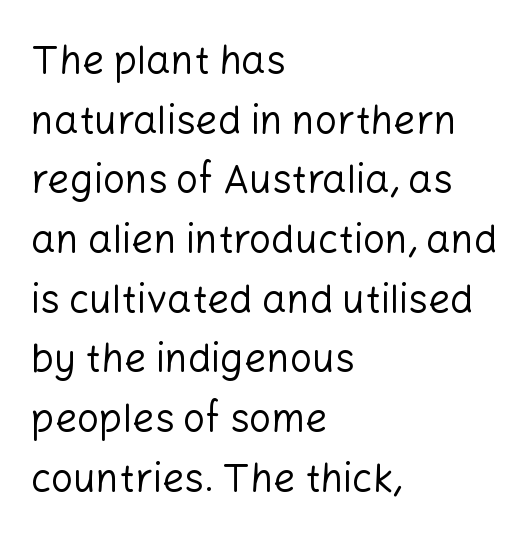
{"serif": "no", "italic": "no", "bold": "no", "weight": "regular", "width": "normal", "stroke_contrast": "low", "x_height": "medium", "monospaced": "no", "underline": "no", "align": "left", "line_spacing": "normal", "line_spacing_ratio": 1.53, "letter_spacing": "normal", "letter_spacing_em": 0.0, "glyph_px": 39}
